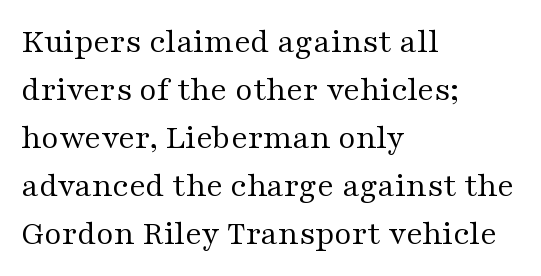
Q: Is the text bold? A: No.
Q: Is the text italic (slanted)? A: No, it is upright.
Q: Is the typeface a serif or a sans-serif typeface? A: Serif.
Q: Is the text underlined? A: No.
Q: How is the paragraph aligned? A: Left-aligned.
Q: Is the spacing between letters normal or unusually wide? A: Normal.
Q: Is the spacing between lines tight, normal or loose? A: Normal.
Q: Width (condensed, normal, or wide)? A: Wide.
Q: Stroke contrast? A: Medium.
Q: x-height? A: Medium.
Q: Monospaced? A: No.
